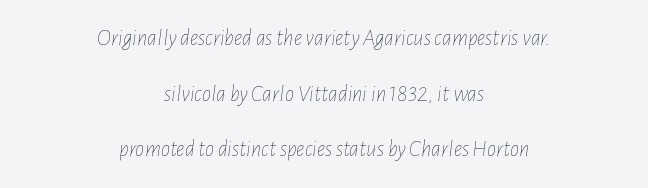
Q: Is the text bold? A: No.
Q: Is the text italic (slanted)? A: Yes, it leans right by about 7 degrees.
Q: Is the text underlined? A: No.
Q: How is the paragraph aligned? A: Centered.
Q: Is the spacing between letters normal or unusually wide? A: Normal.
Q: Is the spacing between lines tight, normal or loose? A: Loose.
